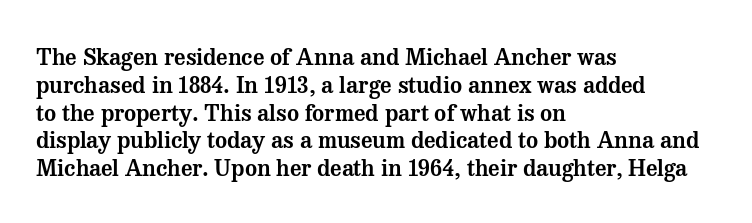
Here the glyphs are tracked normally, forming tight word shapes. The specimen omits any rule beneath the text block's lines. Vertical strokes here are truly vertical. The lines in this sample share a left origin and differ only in where they stop.
